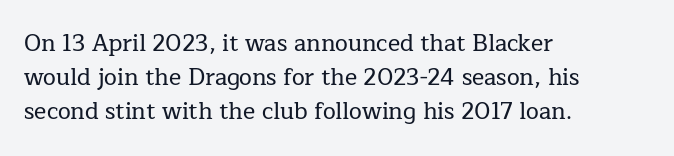
Clear beneath every line of the passage. Notice how descenders clear the ascenders below comfortably — that's standard leading. In terms of letterspacing, this is plain default setting. The lettering stays uniformly vertical, giving the passage a roman look. The lines in this sample share a left origin and differ only in where they stop.
